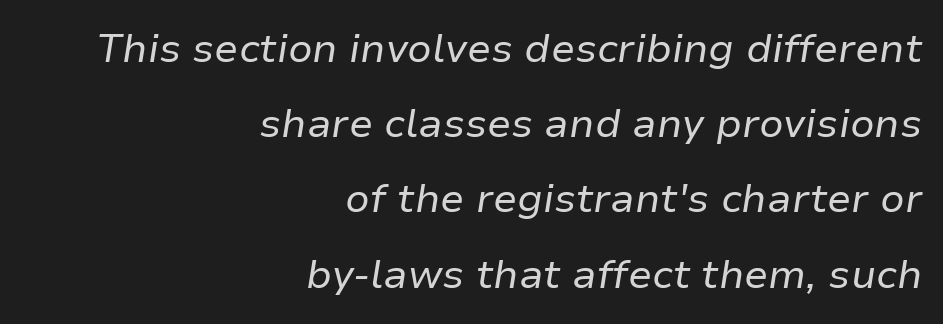
{"italic": "yes", "lean": "right", "slant_degrees": 9, "bold": "no", "weight": "regular", "width": "normal", "stroke_contrast": "low", "x_height": "medium", "monospaced": "no", "underline": "no", "align": "right", "line_spacing_ratio": 1.88, "letter_spacing": "normal", "letter_spacing_em": 0.0, "glyph_px": 40}
